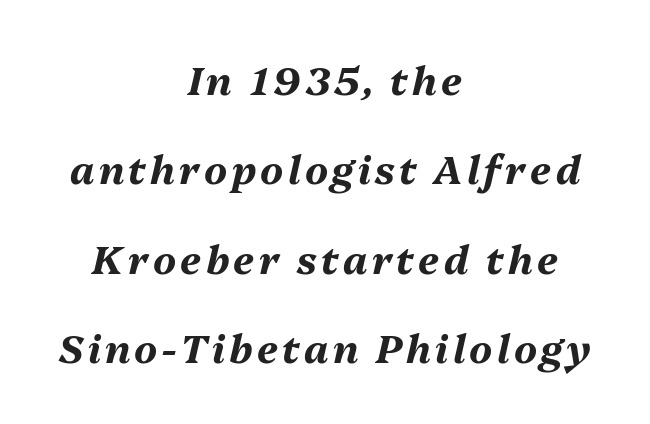
The image shows 39 px bold type, italic (leaning right); set centered, loose line spacing (2.29x), not underlined; medium stroke contrast and a medium x-height.
